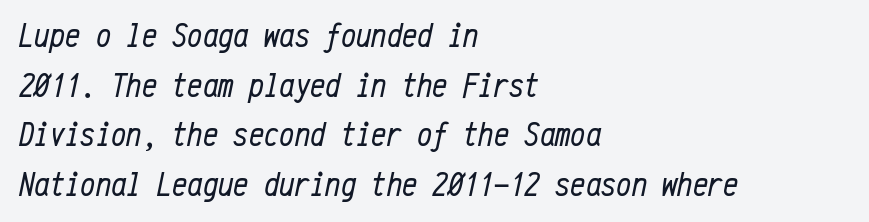
Q: Is the text bold? A: No.
Q: Is the text italic (slanted)? A: Yes, it leans right by about 12 degrees.
Q: Is the text underlined? A: No.
Q: How is the paragraph aligned? A: Left-aligned.
Q: Is the spacing between letters normal or unusually wide? A: Normal.
Q: Is the spacing between lines tight, normal or loose? A: Normal.
Q: Width (condensed, normal, or wide)? A: Condensed.
Q: Stroke contrast? A: Low.
Q: x-height? A: Medium.
Q: Monospaced? A: Yes.
